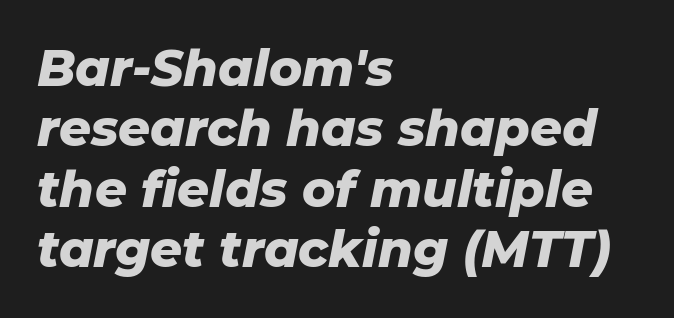
{"italic": "yes", "lean": "right", "slant_degrees": 11, "bold": "yes", "weight": "heavy", "width": "normal", "stroke_contrast": "low", "x_height": "medium", "monospaced": "no", "underline": "no", "align": "left", "line_spacing_ratio": 1.21, "letter_spacing": "normal", "letter_spacing_em": 0.0, "glyph_px": 50}
